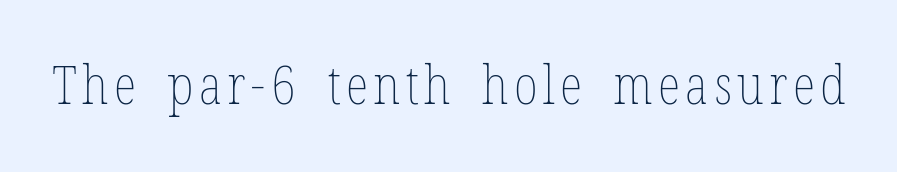
Q: Is the text bold? A: No.
Q: Is the text italic (slanted)? A: No, it is upright.
Q: Is the text underlined? A: No.
Q: Width (condensed, normal, or wide)? A: Condensed.
Q: Stroke contrast? A: Low.
Q: x-height? A: Medium.
Q: Monospaced? A: No.
